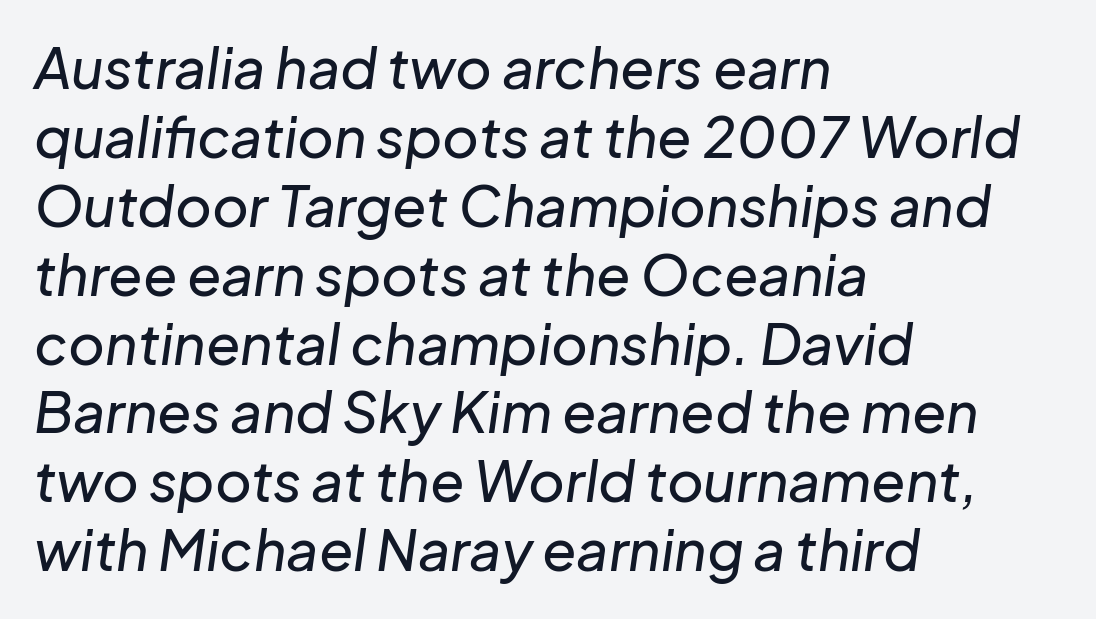
Words appear dense and cohesive because spacing is normal. Decoration check: the copy has no underline. The rendering uses natural spacing where letterforms have individual widths. The passage shown leans; its letterforms are oblique. The passage is arranged the way most books set body copy — flush left.
